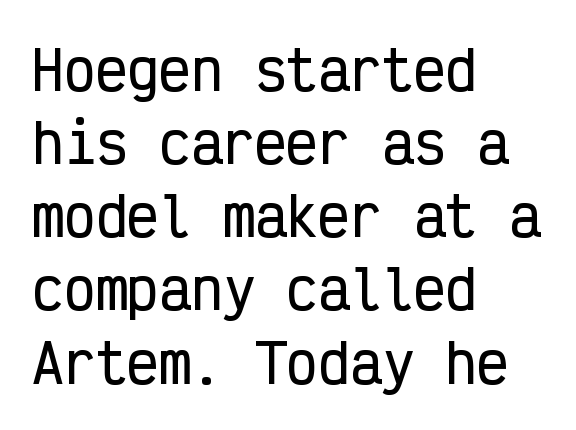
The lines are quadded left. Is this a sans? Yes — the strokes have no serifs. Students, observe: this is what conventionally led text looks like. Short note: letters normally spaced. The specimen reads as upright at a glance.
